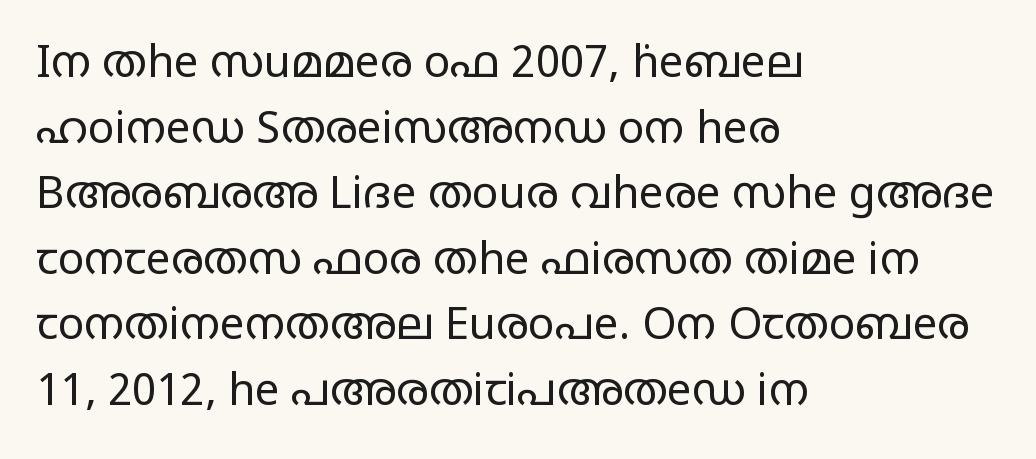
The image shows 44 px regular-weight, wide sans-serif type, upright; set left-aligned, normal line spacing (1.49x), normal letter spacing, not underlined; low stroke contrast and a large x-height.
